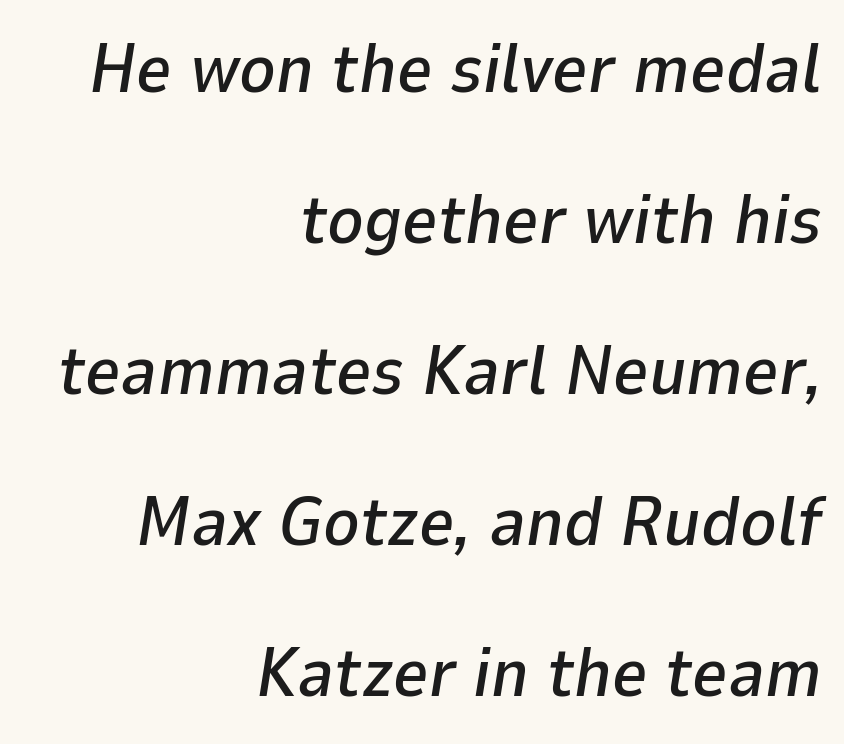
The image shows 69 px text type, italic (leaning right); set right-aligned, loose line spacing (2.19x), normal letter spacing, not underlined; low stroke contrast and a medium x-height.
